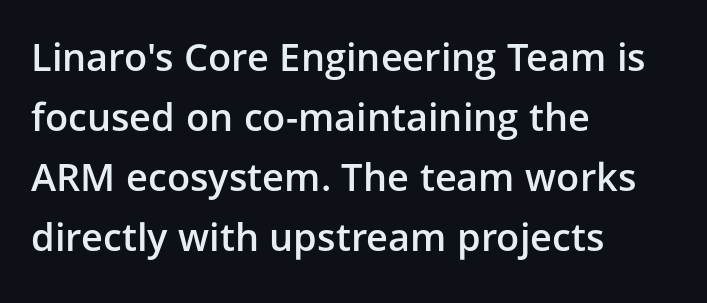
Q: Is the text bold? A: Semi-bold.
Q: Is the text italic (slanted)? A: No, it is upright.
Q: Is the typeface a serif or a sans-serif typeface? A: Sans-serif.
Q: Is the text underlined? A: No.
Q: How is the paragraph aligned? A: Left-aligned.
Q: Is the spacing between letters normal or unusually wide? A: Normal.
Q: Is the spacing between lines tight, normal or loose? A: Normal.
Q: Width (condensed, normal, or wide)? A: Normal.
Q: Stroke contrast? A: Low.
Q: x-height? A: Medium.
Q: Monospaced? A: No.
